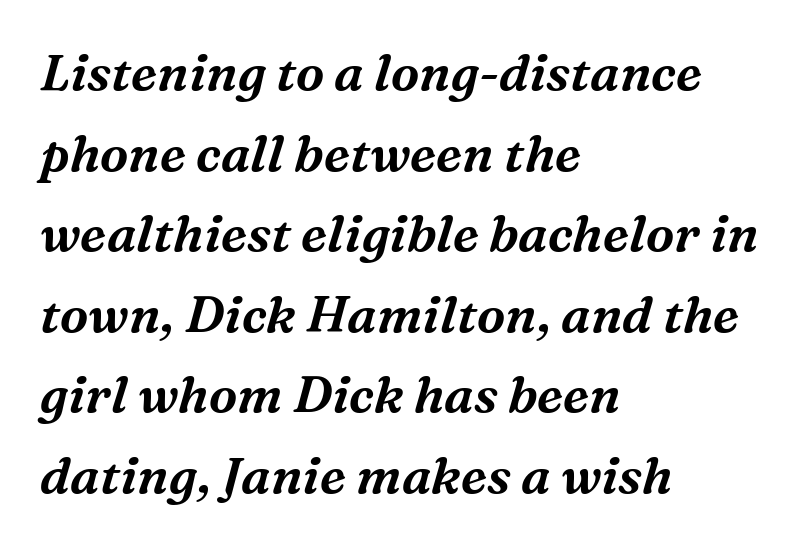
Q: Is the text italic (slanted)? A: Yes, it leans right by about 16 degrees.
Q: Is the typeface a serif or a sans-serif typeface? A: Serif.
Q: Is the text underlined? A: No.
Q: How is the paragraph aligned? A: Left-aligned.
Q: Is the spacing between letters normal or unusually wide? A: Normal.
Q: Is the spacing between lines tight, normal or loose? A: Normal.
Q: Width (condensed, normal, or wide)? A: Normal.
Q: Stroke contrast? A: Medium.
Q: x-height? A: Medium.
Q: Monospaced? A: No.
